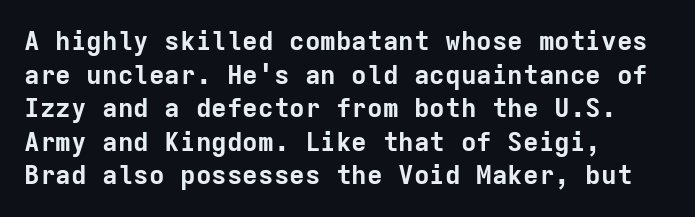
The image shows 26 px bold type, upright; set left-aligned, normal line spacing (1.29x), normal letter spacing, not underlined.
